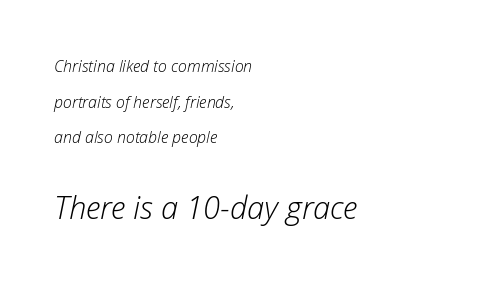
Q: Is the text bold? A: No.
Q: Is the text italic (slanted)? A: Yes, it leans right by about 12 degrees.
Q: Is the text underlined? A: No.
Q: How is the paragraph aligned? A: Left-aligned.
Q: Is the spacing between letters normal or unusually wide? A: Normal.
Q: Is the spacing between lines tight, normal or loose? A: Loose.
Q: Which block of text is set in a larger size, the first (top) or the second (bottom)? A: The second (bottom) one.
Q: Width (condensed, normal, or wide)? A: Normal.
Q: Stroke contrast? A: Low.
Q: x-height? A: Medium.
Q: Monospaced? A: No.
